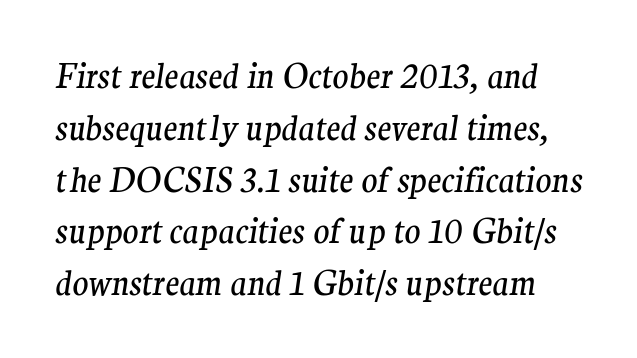
The designer went with a serif here, giving each stem small feet. Default kerning and tracking; the words read as compact shapes. The weight tops out at a normal text grade. Letters rest on an invisible, unmarked baseline. Designer's note — italics engaged.
